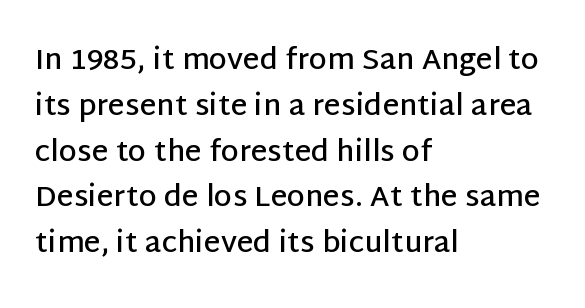
{"serif": "no", "italic": "no", "bold": "semi", "weight": "semibold", "width": "normal", "stroke_contrast": "low", "x_height": "large", "monospaced": "no", "underline": "no", "align": "left", "line_spacing": "normal", "line_spacing_ratio": 1.58, "letter_spacing": "normal", "letter_spacing_em": 0.0, "glyph_px": 29}
